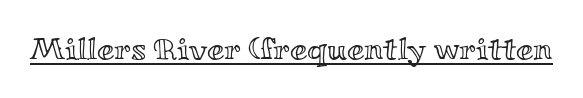
Q: Is the text italic (slanted)? A: No, it is upright.
Q: Is the text underlined? A: Yes.
Q: Is the spacing between letters normal or unusually wide? A: Normal.
Q: Width (condensed, normal, or wide)? A: Wide.
Q: x-height? A: Small.
Q: Monospaced? A: No.
